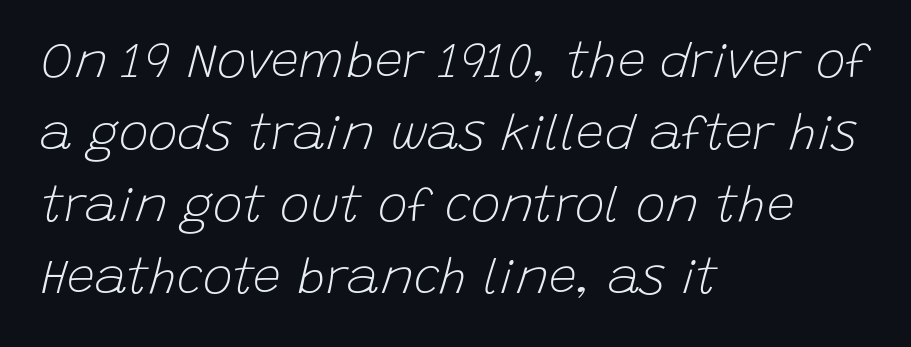
{"italic": "yes", "lean": "right", "slant_degrees": 15, "bold": "no", "weight": "light", "width": "normal", "stroke_contrast": "low", "x_height": "large", "monospaced": "no", "underline": "no", "align": "left", "line_spacing": "normal", "line_spacing_ratio": 1.44, "letter_spacing": "normal", "letter_spacing_em": 0.0, "glyph_px": 50}
